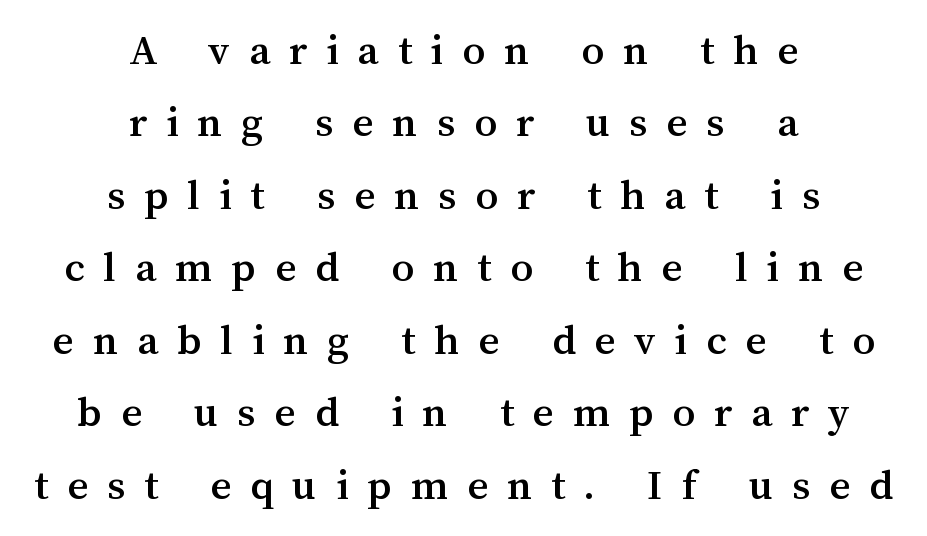
The image shows 45 px text type, upright; set centered, normal line spacing (1.61x), unusually wide letter spacing (+0.42 em), not underlined; medium stroke contrast and a medium x-height.
